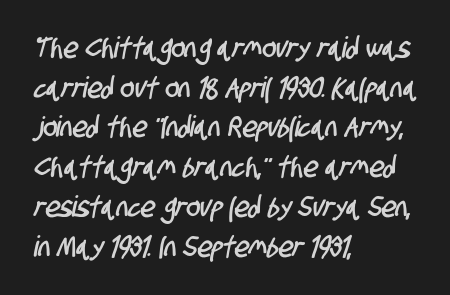
The image shows 29 px condensed sans-serif type; set left-aligned, normal line spacing (1.37x), normal letter spacing, not underlined; low stroke contrast and a large x-height.
